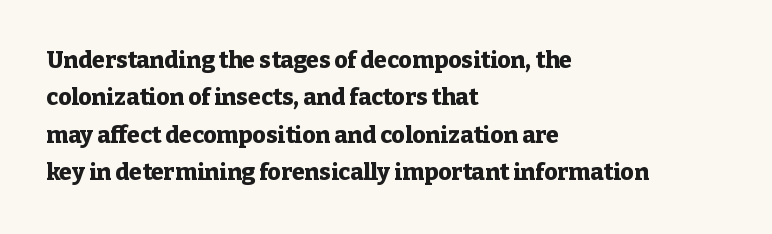
{"italic": "no", "bold": "yes", "underline": "no", "align": "left", "line_spacing": "normal", "line_spacing_ratio": 1.63, "letter_spacing": "normal", "letter_spacing_em": 0.0, "glyph_px": 23}
